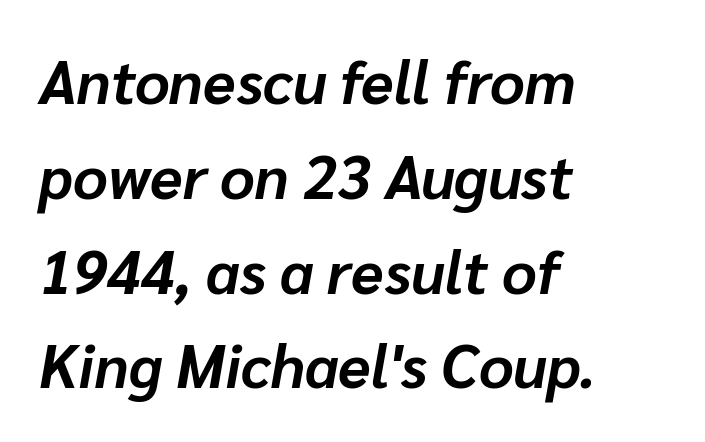
Whoever set this chose a conventional vertical rhythm. Tracking here is standard; glyphs follow each other at the usual distance. The space directly below the letters is spotless. Proportional: the letters do not fall into vertical columns. The rendering applies a slant to the glyphs. In terms of weight, the rendering is a true, heavy bold.
